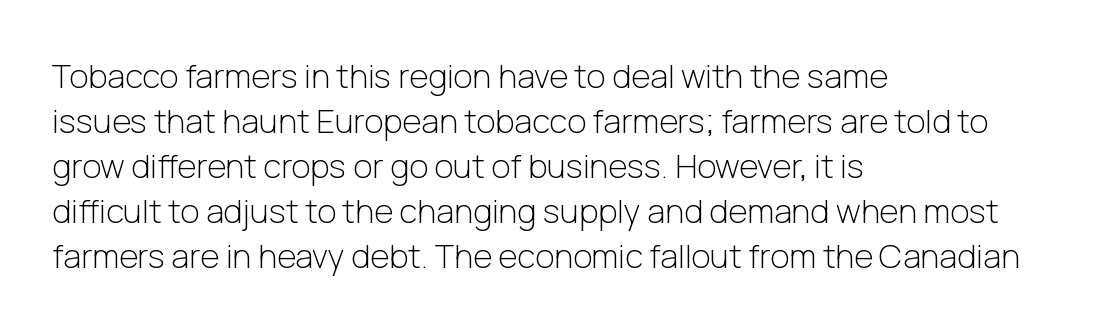
{"serif": "no", "italic": "no", "bold": "no", "weight": "light", "width": "normal", "stroke_contrast": "low", "x_height": "medium", "monospaced": "no", "underline": "no", "align": "left", "line_spacing": "normal", "line_spacing_ratio": 1.36, "letter_spacing": "normal", "letter_spacing_em": 0.0, "glyph_px": 33}
